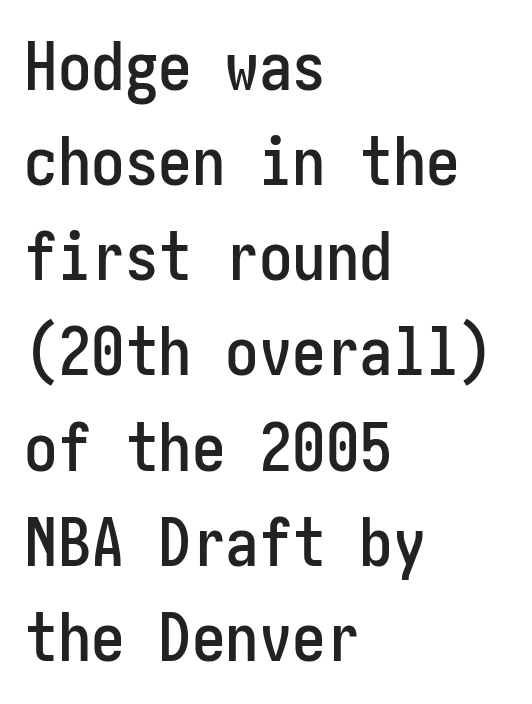
Q: Is the text italic (slanted)? A: No, it is upright.
Q: Is the typeface a serif or a sans-serif typeface? A: Sans-serif.
Q: Is the text underlined? A: No.
Q: How is the paragraph aligned? A: Left-aligned.
Q: Is the spacing between letters normal or unusually wide? A: Normal.
Q: Is the spacing between lines tight, normal or loose? A: Normal.
Q: Width (condensed, normal, or wide)? A: Condensed.
Q: Stroke contrast? A: Low.
Q: x-height? A: Medium.
